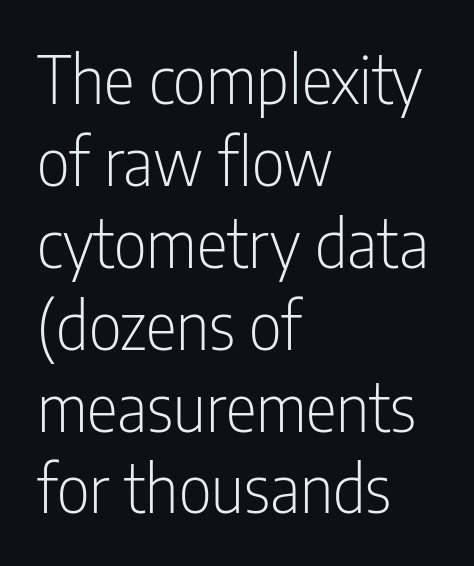
Examine the stroke ends and you'll find no serifs. A typesetter would call this proportional, since set widths differ per character. Clear beneath every line of the passage. The strokes are not fattened; the text isn't bold. If you drew a ruler down the left edge, every line would touch it. The type sits square on the baseline with zero lean.
